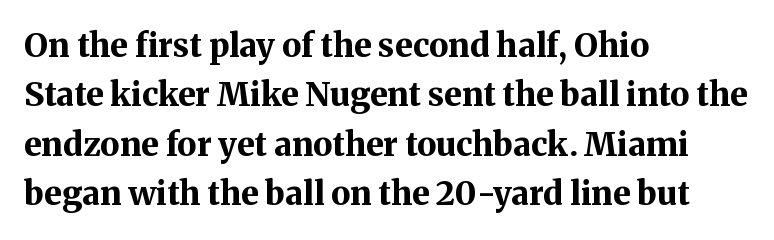
Q: Is the text bold? A: Yes.
Q: Is the text italic (slanted)? A: No, it is upright.
Q: Is the typeface a serif or a sans-serif typeface? A: Serif.
Q: Is the text underlined? A: No.
Q: How is the paragraph aligned? A: Left-aligned.
Q: Is the spacing between letters normal or unusually wide? A: Normal.
Q: Is the spacing between lines tight, normal or loose? A: Normal.
Q: Width (condensed, normal, or wide)? A: Normal.
Q: Stroke contrast? A: Medium.
Q: x-height? A: Medium.
Q: Monospaced? A: No.
